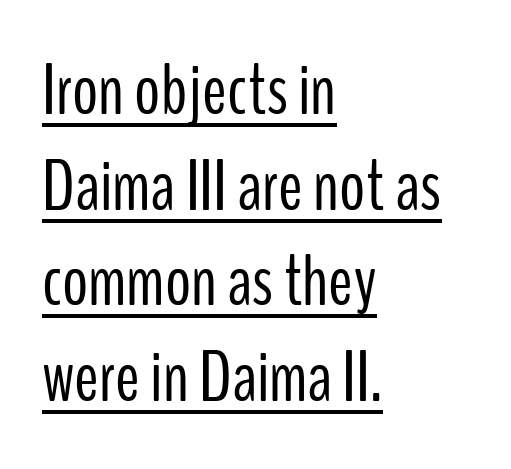
The letters carry no serifs — their stems end cleanly without finishing strokes. Do the letters lean? They stand straight. A typesetter would call this zero additional tracking. Weight: in the light-to-regular range.
